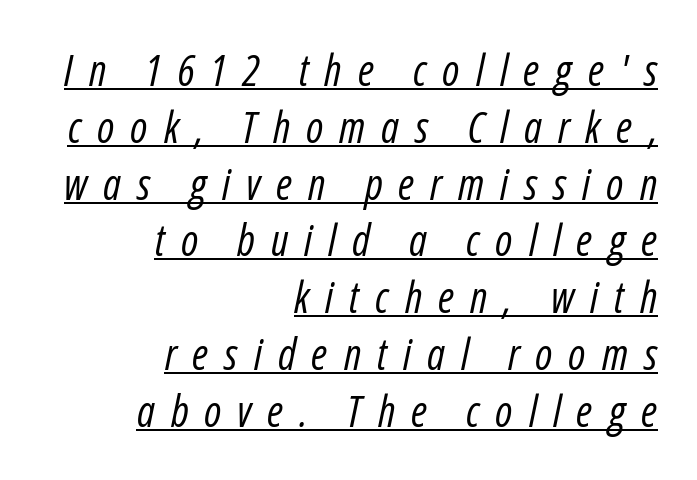
The image shows 43 px regular-weight, condensed type, italic (leaning right); set right-aligned, normal line spacing (1.32x), unusually wide letter spacing (+0.37 em), underlined; low stroke contrast and a medium x-height.
